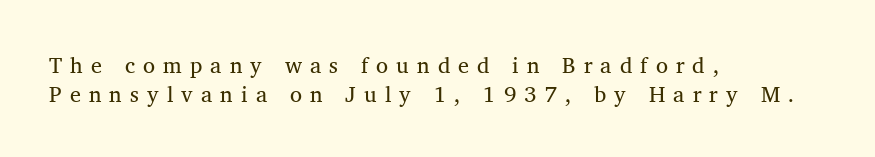
{"italic": "no", "underline": "no", "align": "left", "line_spacing": "normal", "line_spacing_ratio": 1.3, "letter_spacing": "wide", "letter_spacing_em": 0.37, "glyph_px": 22}
